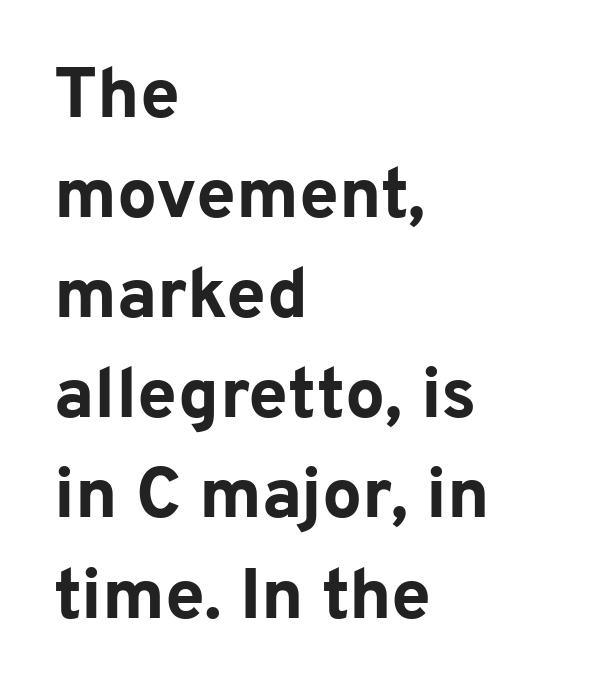
{"serif": "no", "italic": "no", "bold": "yes", "weight": "bold", "width": "normal", "stroke_contrast": "low", "x_height": "medium", "monospaced": "no", "underline": "no", "align": "left", "line_spacing": "normal", "line_spacing_ratio": 1.41, "letter_spacing": "normal", "letter_spacing_em": 0.0, "glyph_px": 71}
